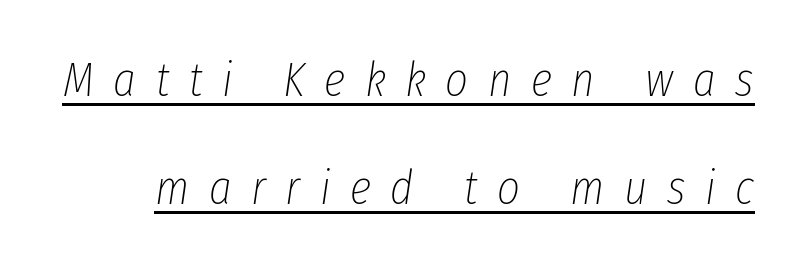
Every character sits at an angle, as italics do. Weight: in the light-to-regular range. If you measured baseline to baseline, you'd find a long distance. The face used here appears with an underline applied.
